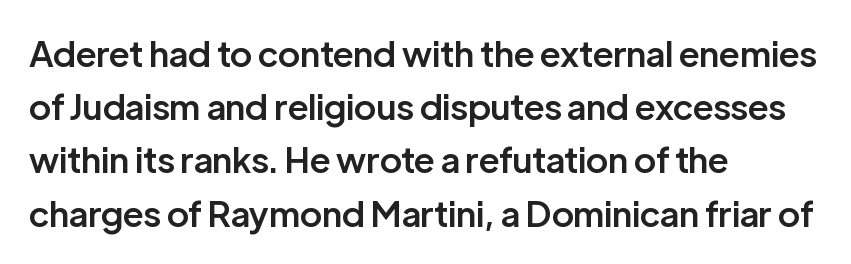
Q: Is the text bold? A: Semi-bold.
Q: Is the text italic (slanted)? A: No, it is upright.
Q: Is the typeface a serif or a sans-serif typeface? A: Sans-serif.
Q: Is the text underlined? A: No.
Q: How is the paragraph aligned? A: Left-aligned.
Q: Is the spacing between letters normal or unusually wide? A: Normal.
Q: Is the spacing between lines tight, normal or loose? A: Normal.
Q: Width (condensed, normal, or wide)? A: Normal.
Q: Stroke contrast? A: Low.
Q: x-height? A: Medium.
Q: Monospaced? A: No.
